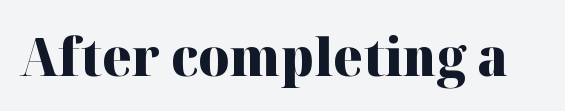
Q: Is the text bold? A: Yes.
Q: Is the text italic (slanted)? A: No, it is upright.
Q: Is the typeface a serif or a sans-serif typeface? A: Serif.
Q: Is the text underlined? A: No.
Q: Is the spacing between letters normal or unusually wide? A: Normal.
Q: Width (condensed, normal, or wide)? A: Normal.
Q: Stroke contrast? A: High.
Q: x-height? A: Medium.
Q: Monospaced? A: No.
